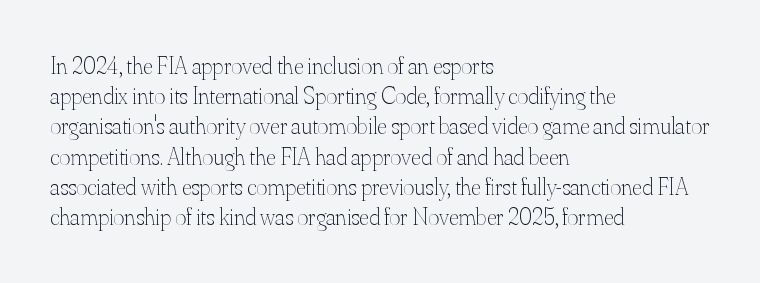
{"italic": "no", "bold": "no", "underline": "no", "align": "left", "line_spacing": "normal", "line_spacing_ratio": 1.26, "letter_spacing": "normal", "letter_spacing_em": 0.0, "glyph_px": 24}
